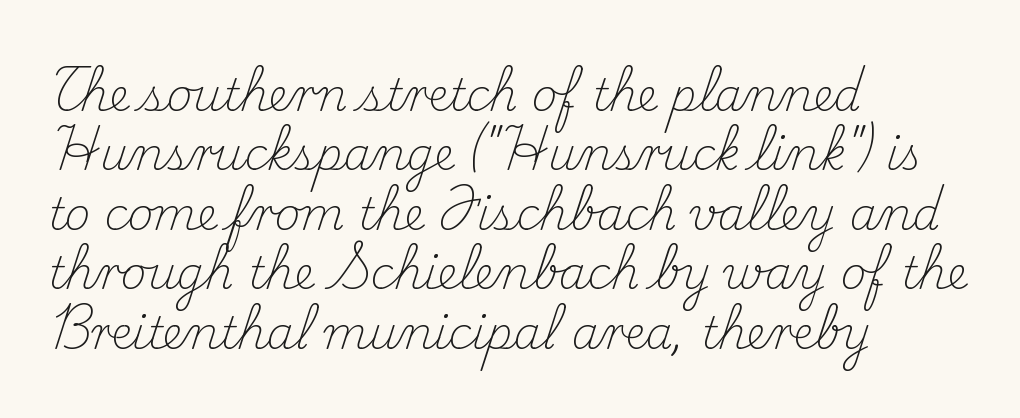
Q: Is the text bold? A: No.
Q: Is the text italic (slanted)? A: Yes.
Q: Is the typeface a serif or a sans-serif typeface? A: Serif.
Q: Is the text underlined? A: No.
Q: How is the paragraph aligned? A: Left-aligned.
Q: Is the spacing between letters normal or unusually wide? A: Normal.
Q: Is the spacing between lines tight, normal or loose? A: Normal.
Q: Width (condensed, normal, or wide)? A: Normal.
Q: Stroke contrast? A: Medium.
Q: x-height? A: Small.
Q: Monospaced? A: No.
